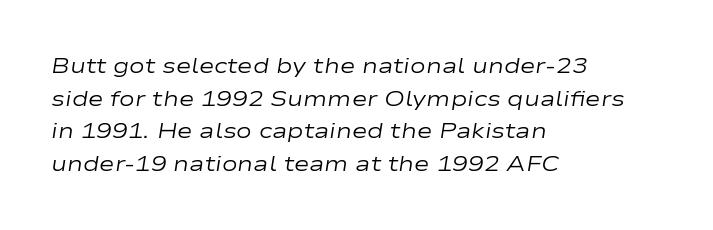
{"italic": "yes", "lean": "right", "slant_degrees": 9, "bold": "no", "underline": "no", "align": "left", "line_spacing": "normal", "line_spacing_ratio": 1.55, "letter_spacing": "normal", "letter_spacing_em": 0.0, "glyph_px": 21}
